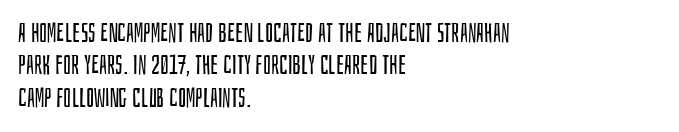
Line spacing here is normal. Nobody touched the tracking dial on this one. Quick note: underline off. Designer's note — italics off, roman on. The lines are quadded left.
